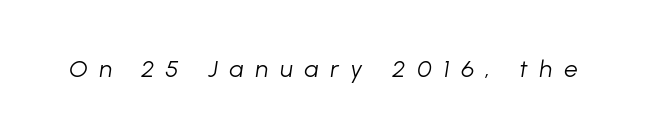
Tall strokes in this sample are angled rather than plumb. Students, note that the glyphs here are deliberately spaced far apart. Each row of text sits above clean, open space. Stroke thickness stays within the range of a standard reading face or lighter.
